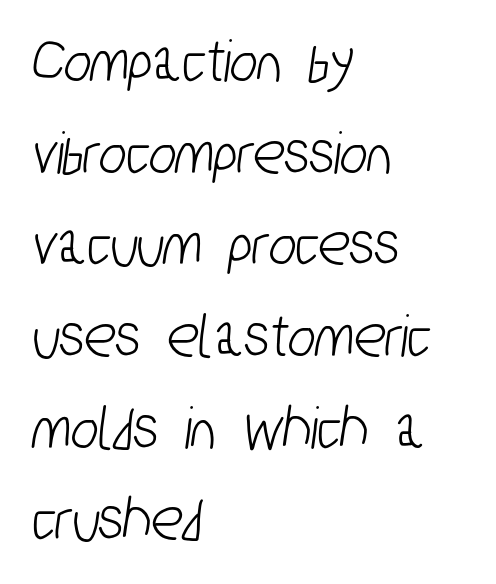
Is this a fixed-width face? No — the glyphs have proportional, varying widths. Line spacing here is normal. What stands out about the letter spacing? Nothing — it is the standard amount. Classification — sans serif. A student would call this left alignment; a typographer would say flush left, rag right.
